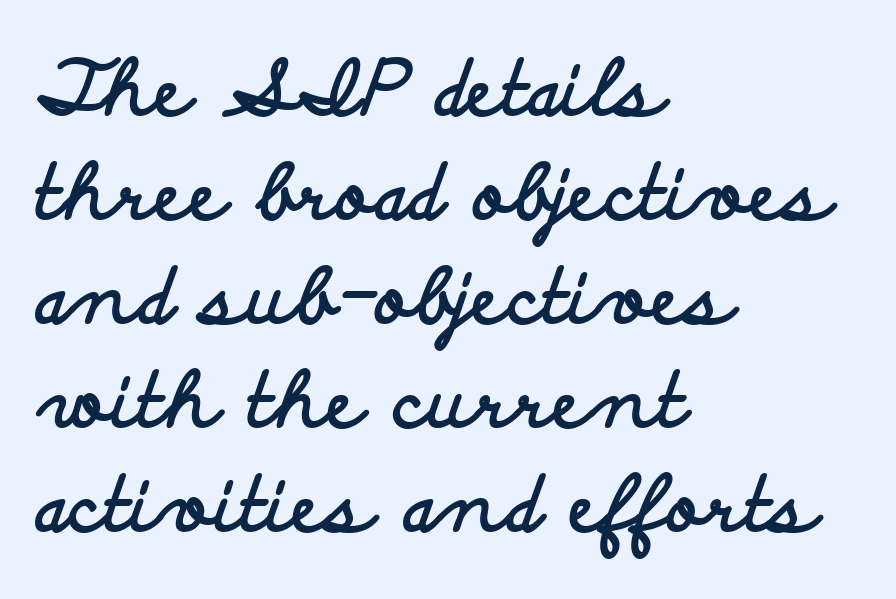
Q: Is the text bold? A: Yes.
Q: Is the text italic (slanted)? A: Yes.
Q: Is the typeface a serif or a sans-serif typeface? A: Sans-serif.
Q: Is the text underlined? A: No.
Q: How is the paragraph aligned? A: Left-aligned.
Q: Is the spacing between letters normal or unusually wide? A: Normal.
Q: Is the spacing between lines tight, normal or loose? A: Normal.
Q: Width (condensed, normal, or wide)? A: Wide.
Q: Stroke contrast? A: Low.
Q: x-height? A: Small.
Q: Monospaced? A: No.
